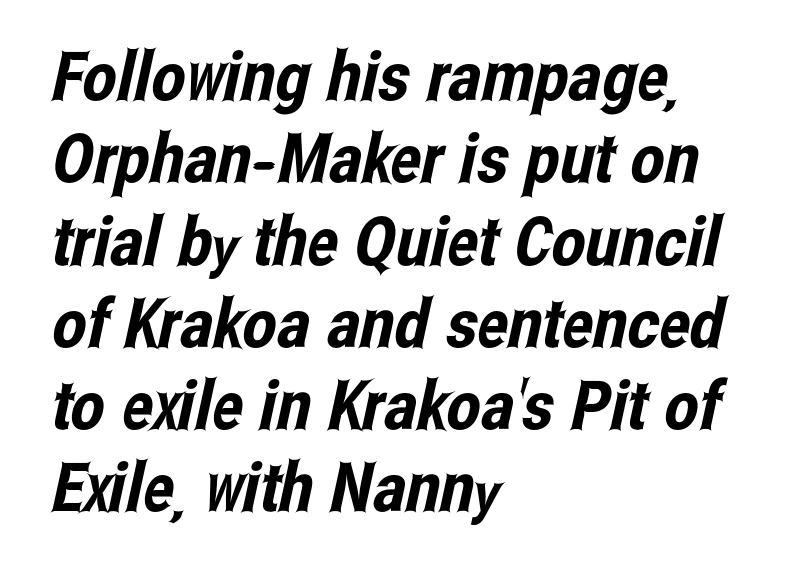
Q: Is the typeface a serif or a sans-serif typeface? A: Sans-serif.
Q: Is the text underlined? A: No.
Q: How is the paragraph aligned? A: Left-aligned.
Q: Is the spacing between letters normal or unusually wide? A: Normal.
Q: Width (condensed, normal, or wide)? A: Condensed.
Q: Stroke contrast? A: Low.
Q: x-height? A: Medium.
Q: Monospaced? A: No.
